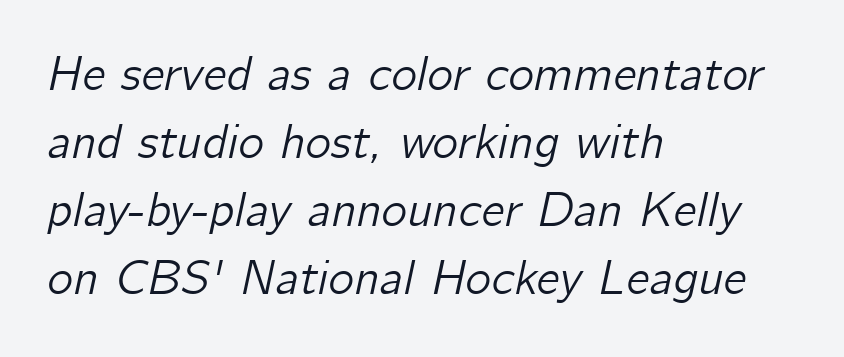
Q: Is the text italic (slanted)? A: Yes, it leans right by about 12 degrees.
Q: Is the text underlined? A: No.
Q: How is the paragraph aligned? A: Left-aligned.
Q: Is the spacing between letters normal or unusually wide? A: Normal.
Q: Is the spacing between lines tight, normal or loose? A: Normal.
Q: Width (condensed, normal, or wide)? A: Normal.
Q: Stroke contrast? A: Low.
Q: x-height? A: Medium.
Q: Monospaced? A: No.
